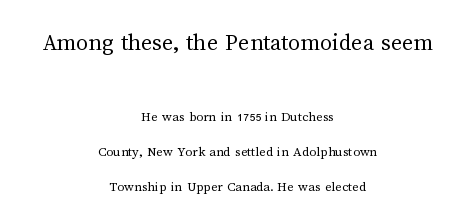
{"italic": "no", "bold": "no", "underline": "no", "align": "center", "line_spacing": "loose", "line_spacing_ratio": 2.49, "letter_spacing": "normal", "letter_spacing_em": 0.0, "larger_block": "first", "size_ratio": 1.71, "glyph_px": 24}
